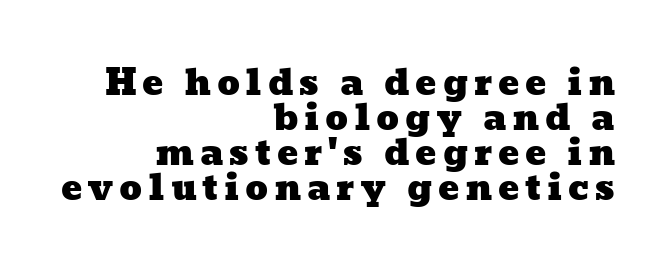
{"width": "wide", "stroke_contrast": "low", "x_height": "medium", "monospaced": "no", "underline": "no", "align": "right", "line_spacing": "tight", "line_spacing_ratio": 1.0, "glyph_px": 35}
